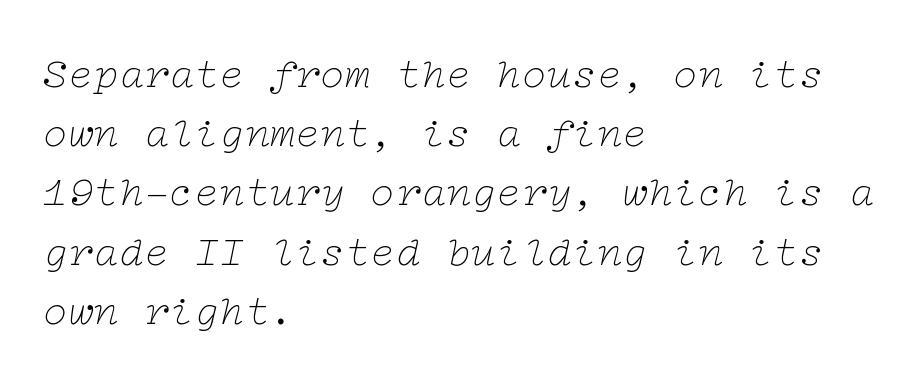
{"serif": "yes", "italic": "yes", "lean": "right", "slant_degrees": 12, "bold": "no", "weight": "thin", "width": "wide", "stroke_contrast": "low", "x_height": "medium", "underline": "no", "align": "left", "line_spacing": "normal", "line_spacing_ratio": 1.41, "letter_spacing": "normal", "letter_spacing_em": 0.0, "glyph_px": 42}
